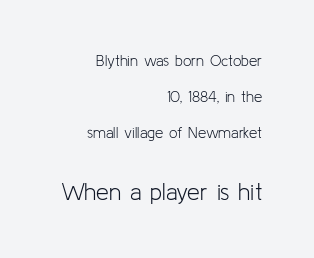
Q: Is the text bold? A: No.
Q: Is the text italic (slanted)? A: No, it is upright.
Q: Is the text underlined? A: No.
Q: How is the paragraph aligned? A: Right-aligned.
Q: Is the spacing between letters normal or unusually wide? A: Normal.
Q: Is the spacing between lines tight, normal or loose? A: Loose.
Q: Which block of text is set in a larger size, the first (top) or the second (bottom)? A: The second (bottom) one.
